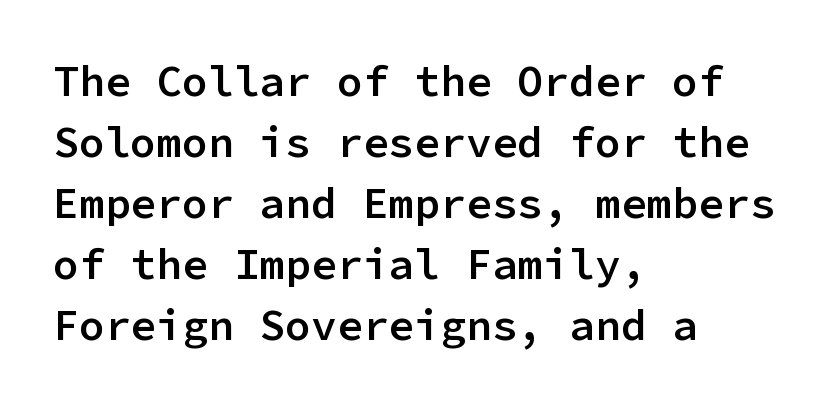
The image shows 43 px semibold sans-serif type, upright, monospaced; set left-aligned, normal line spacing (1.42x), normal letter spacing, not underlined; low stroke contrast and a medium x-height.
